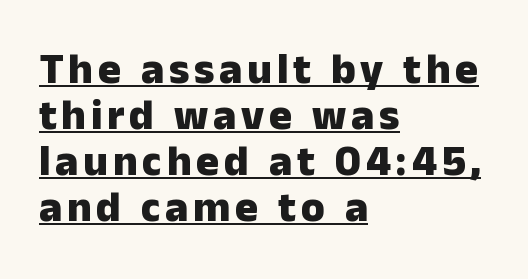
Q: Is the text bold? A: Yes.
Q: Is the text italic (slanted)? A: No, it is upright.
Q: Is the typeface a serif or a sans-serif typeface? A: Sans-serif.
Q: Is the text underlined? A: Yes.
Q: How is the paragraph aligned? A: Left-aligned.
Q: Is the spacing between lines tight, normal or loose? A: Tight.
Q: Width (condensed, normal, or wide)? A: Normal.
Q: Stroke contrast? A: Low.
Q: x-height? A: Medium.
Q: Monospaced? A: No.
